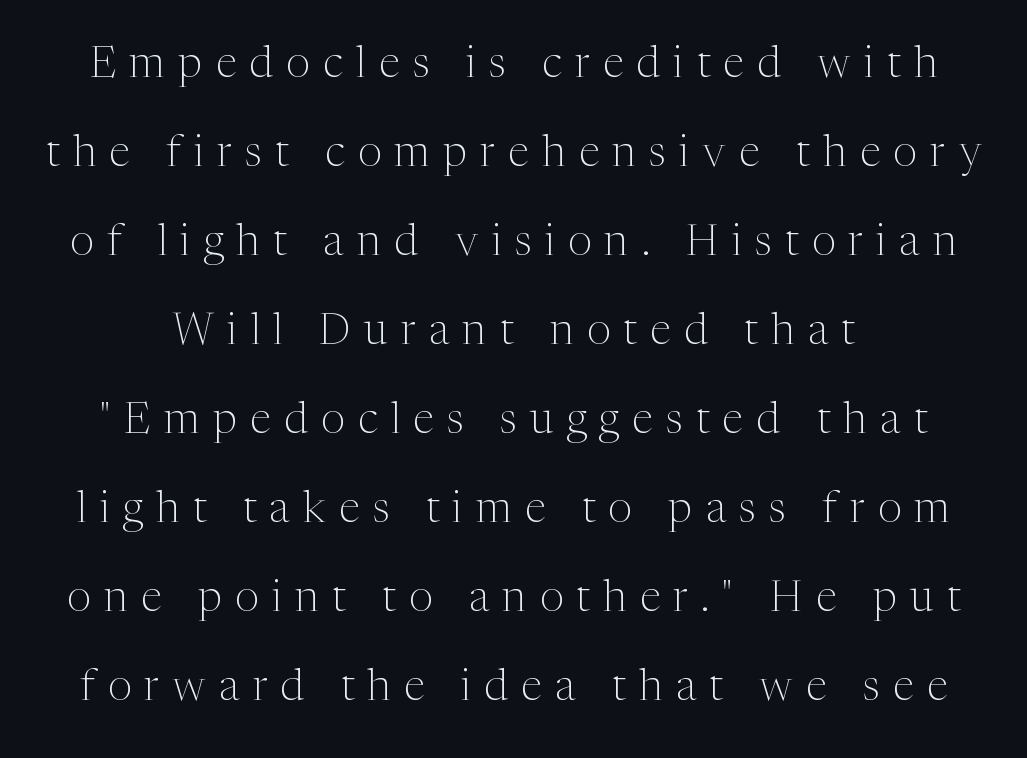
Q: Is the text bold? A: No.
Q: Is the text italic (slanted)? A: No, it is upright.
Q: Is the typeface a serif or a sans-serif typeface? A: Serif.
Q: Is the text underlined? A: No.
Q: Is the spacing between letters normal or unusually wide? A: Unusually wide.
Q: Is the spacing between lines tight, normal or loose? A: Loose.
Q: Width (condensed, normal, or wide)? A: Normal.
Q: Stroke contrast? A: Medium.
Q: x-height? A: Medium.
Q: Monospaced? A: No.
